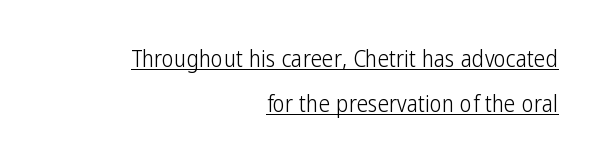
Tracking here is standard; glyphs follow each other at the usual distance. The text block is weighted toward the right margin, trailing off unevenly leftward. The face looks like a standard text weight, possibly lighter. In designer terms, the underline attribute is active on this setting. A roman cut, with each character standing at attention. Whoever set this chose breathing room over compactness in the vertical rhythm.
